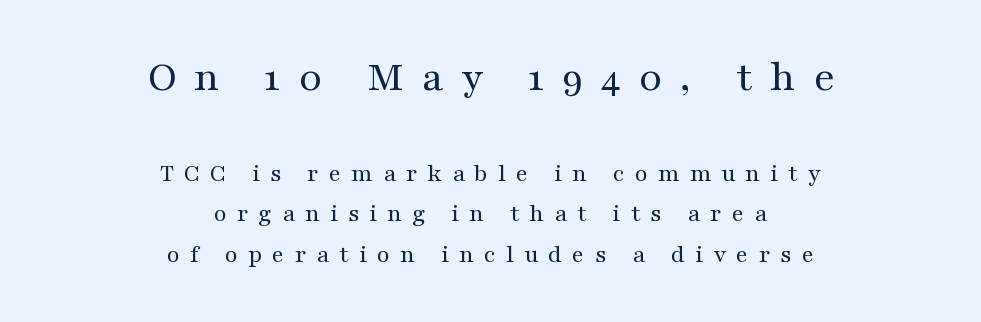
Reading down the column, the eye jumps a familiar distance to each next line. Bare-footed words on every line. The axis of the letterforms is exactly vertical. Bold? No — there's no thickening of the strokes. The passage shown begins with its larger block and ends with its smaller one.
